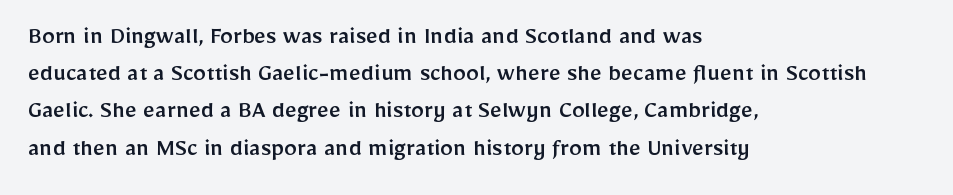
The passage is arranged the way most books set body copy — flush left. No extra tracking has been applied to these lines. You can tell it's not italic because the verticals are truly vertical. The leading is moderate, giving the passage an even texture. The specimen omits any rule beneath the text block's lines.
